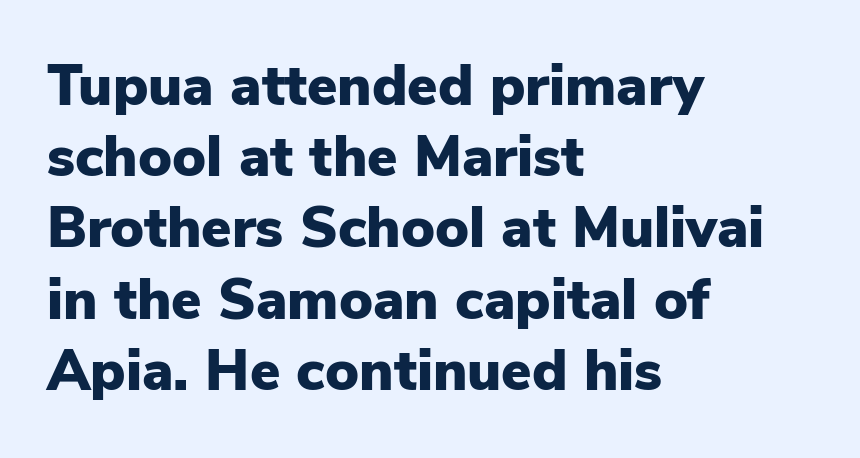
Caption: standard tracking, unaltered. The rendering uses a bold face; every stroke is thick and dark. Where is the straight margin? On the left. This sample has the flowing, uneven cadence of proportional lettering. Regular leading.
